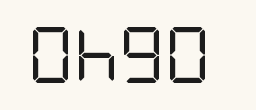
{"serif": "no", "italic": "no", "bold": "no", "weight": "regular", "width": "condensed", "stroke_contrast": "low", "x_height": "large", "underline": "no", "letter_spacing": "normal", "letter_spacing_em": 0.0, "glyph_px": 56}
